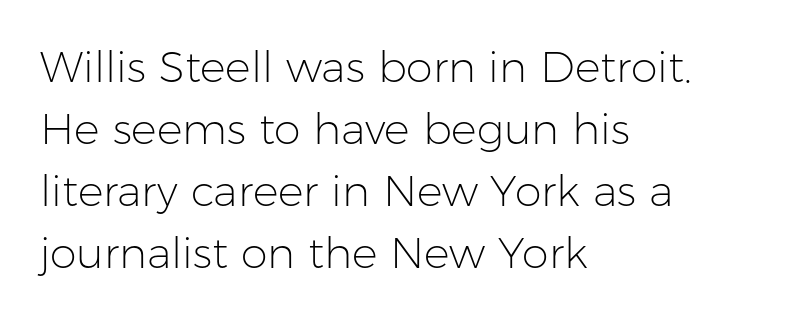
This sample uses plain, unmodified letter spacing. The typesetting does not lean heavy: it is not bold. The glyphs in this specimen are sans serif. The face used here is proportionally spaced, like ordinary book or web type. Descenders are the only things crossing below the line. Vertically, the passage feels balanced, rows spaced as you'd expect.
